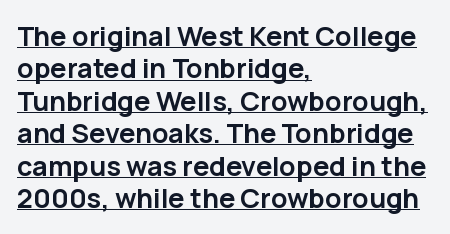
Q: Is the text bold? A: Yes.
Q: Is the text italic (slanted)? A: No, it is upright.
Q: Is the text underlined? A: Yes.
Q: How is the paragraph aligned? A: Left-aligned.
Q: Is the spacing between letters normal or unusually wide? A: Normal.
